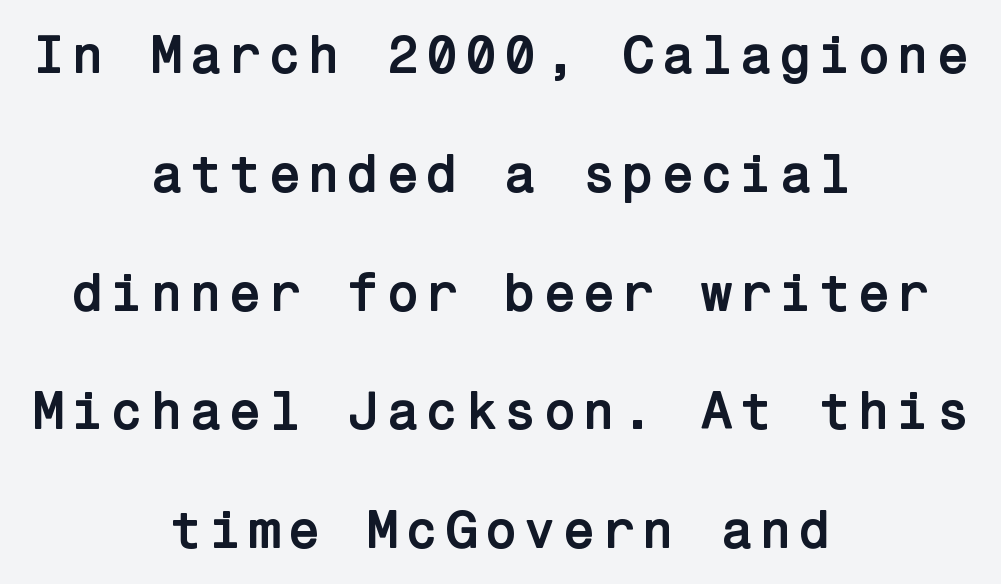
Pretty heavy lettering here — definitely bold. Serif or sans? Sans — the stroke terminals are bare. Nobody drew a line under any word here. A student would call this center alignment; a typographer would say set centered.
